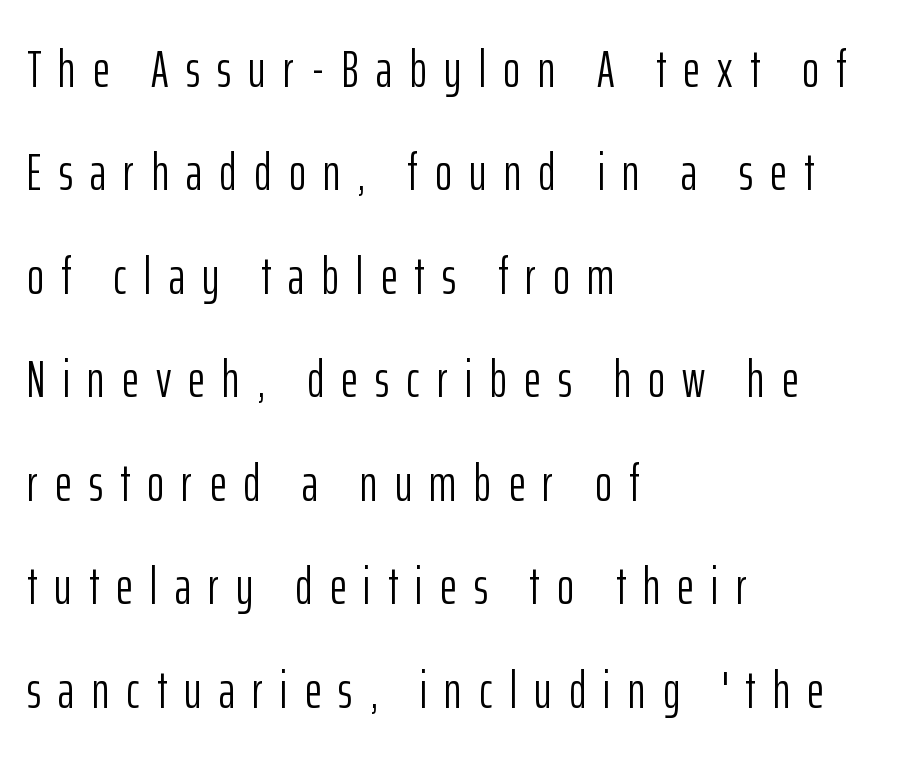
Airy leading. On a weight scale, this lands at 450 or below. The strip under each line holds only bare page. The ragged edge is on the right, which tells us the setting is flush left.
